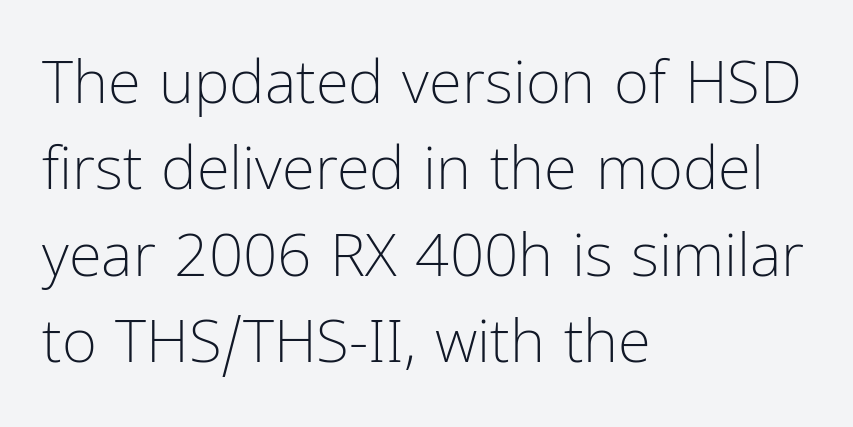
{"serif": "no", "italic": "no", "bold": "no", "weight": "light", "width": "condensed", "stroke_contrast": "low", "x_height": "medium", "monospaced": "no", "underline": "no", "align": "left", "line_spacing": "normal", "line_spacing_ratio": 1.44, "letter_spacing": "normal", "letter_spacing_em": 0.0, "glyph_px": 60}
